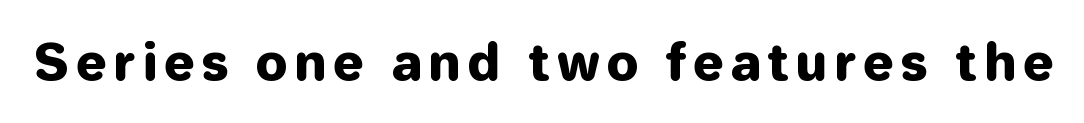
Q: Is the text italic (slanted)? A: No, it is upright.
Q: Is the typeface a serif or a sans-serif typeface? A: Sans-serif.
Q: Is the text underlined? A: No.
Q: Width (condensed, normal, or wide)? A: Normal.
Q: Stroke contrast? A: Low.
Q: x-height? A: Medium.
Q: Monospaced? A: No.
